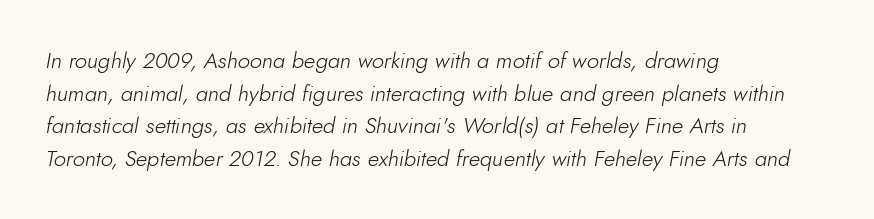
Q: Is the text bold? A: No.
Q: Is the text italic (slanted)? A: Yes, it leans right by about 10 degrees.
Q: Is the text underlined? A: No.
Q: How is the paragraph aligned? A: Left-aligned.
Q: Is the spacing between letters normal or unusually wide? A: Normal.
Q: Is the spacing between lines tight, normal or loose? A: Normal.
